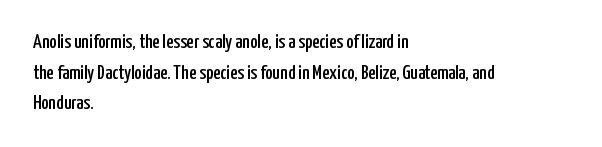
Q: Is the text italic (slanted)? A: No, it is upright.
Q: Is the text underlined? A: No.
Q: How is the paragraph aligned? A: Left-aligned.
Q: Is the spacing between letters normal or unusually wide? A: Normal.
Q: Is the spacing between lines tight, normal or loose? A: Normal.
